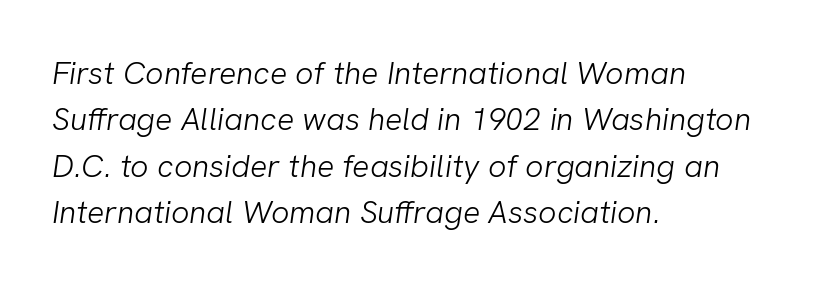
Each letter's strokes conclude bluntly, with no projecting serifs. Alignment: flush left. The designer left line spacing at the default. Students, note that the glyphs here touch the page at normal intervals.
